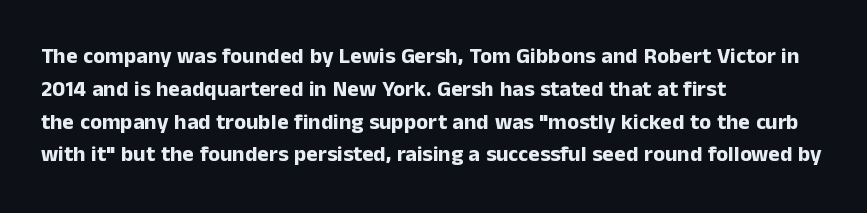
Nobody touched the tracking dial on this one. Alignment: flush left. Tall strokes in this sample are plumb rather than angled. Weight: bold.
